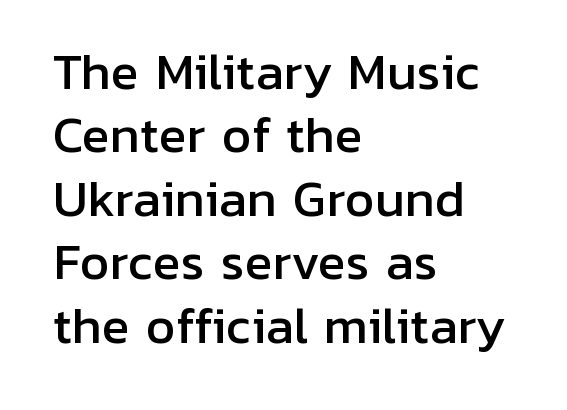
{"serif": "no", "italic": "no", "width": "normal", "stroke_contrast": "low", "x_height": "medium", "monospaced": "no", "underline": "no", "align": "left", "line_spacing": "normal", "line_spacing_ratio": 1.35, "letter_spacing": "normal", "letter_spacing_em": 0.0, "glyph_px": 47}
